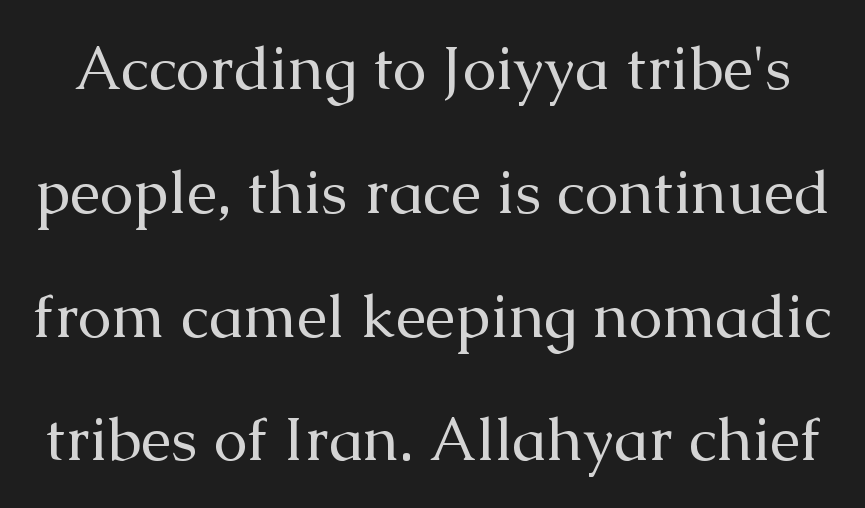
{"serif": "yes", "italic": "no", "bold": "no", "weight": "regular", "width": "normal", "stroke_contrast": "medium", "x_height": "medium", "monospaced": "no", "underline": "no", "line_spacing": "loose", "line_spacing_ratio": 2.03, "letter_spacing": "normal", "letter_spacing_em": 0.0, "glyph_px": 61}
